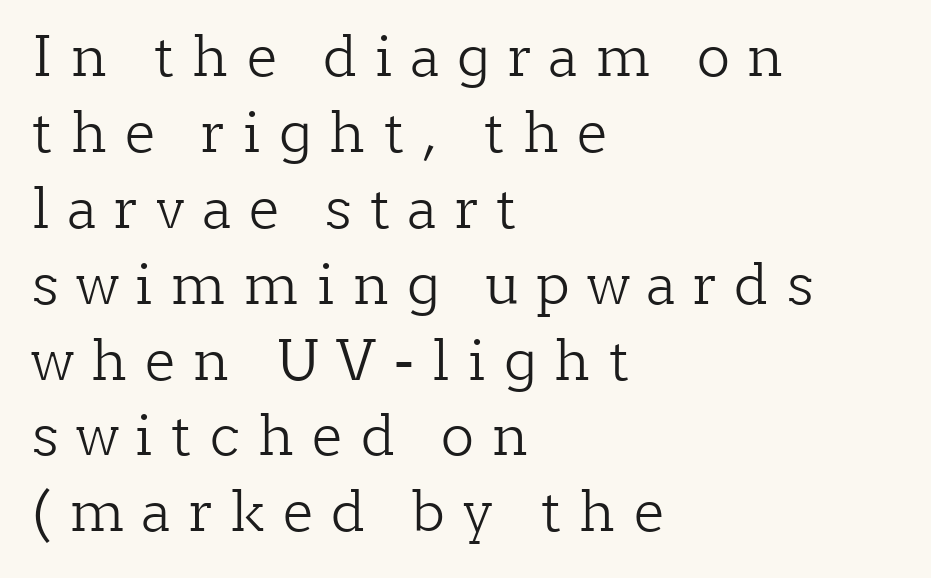
The image shows 55 px light serif type, upright; set left-aligned, normal line spacing (1.38x), unusually wide letter spacing (+0.33 em), not underlined; low stroke contrast and a medium x-height.
